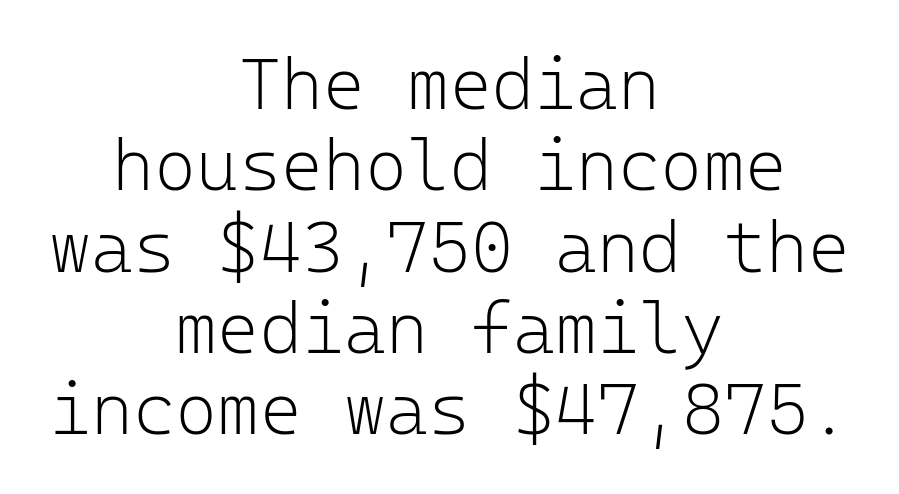
Each stroke keeps to a modest, everyday thickness or less. Spacing verdict: monospaced, one width for all characters. The zone under the glyphs is completely vacant. In terms of letterspacing, this is plain default setting. The font's upright variant was chosen for this text. The letters carry no serifs — their stems end cleanly without finishing strokes.
